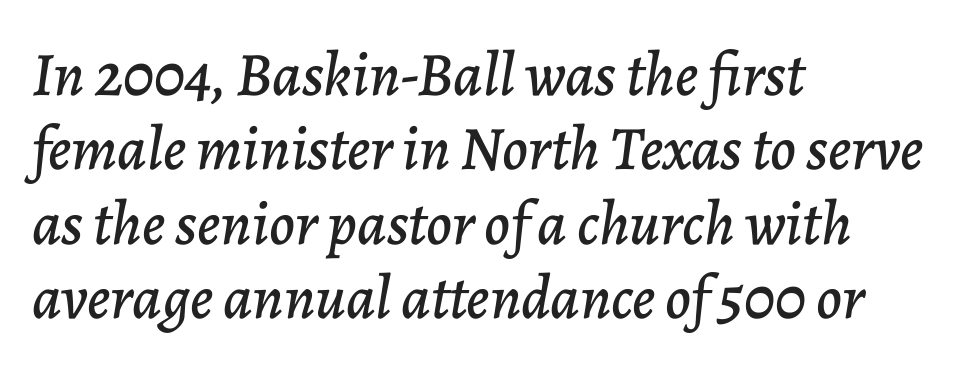
The image shows 62 px text type, italic (leaning right); set left-aligned, line spacing 1.2x, normal letter spacing, not underlined; low stroke contrast and a medium x-height.
